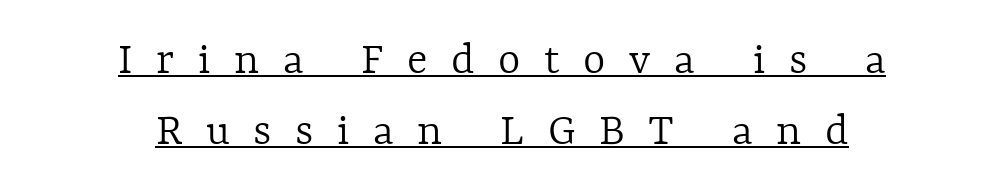
Here the designer chose a conventional face with non-uniform glyph widths. Is the letter spacing exaggerated? Yes — the characters are pushed far apart. A light-to-regular cut is what we see here. The face used here appears with an underline applied.
